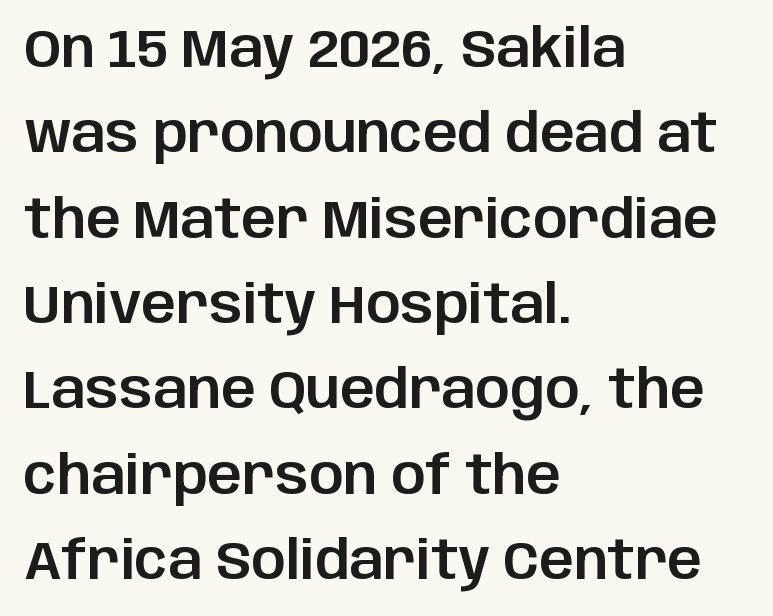
The image shows 54 px sans-serif type, upright; set left-aligned, normal line spacing (1.58x), normal letter spacing, not underlined; low stroke contrast and a large x-height.
